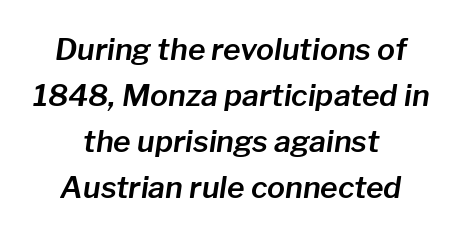
The image shows 30 px text type, italic (leaning right); set centered, normal line spacing (1.53x), normal letter spacing, not underlined; low stroke contrast and a medium x-height.
